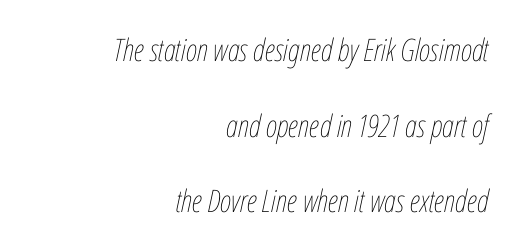
Q: Is the text bold? A: No.
Q: Is the text italic (slanted)? A: Yes, it leans right by about 12 degrees.
Q: Is the text underlined? A: No.
Q: How is the paragraph aligned? A: Right-aligned.
Q: Is the spacing between letters normal or unusually wide? A: Normal.
Q: Is the spacing between lines tight, normal or loose? A: Loose.
Q: Width (condensed, normal, or wide)? A: Condensed.
Q: Stroke contrast? A: Low.
Q: x-height? A: Medium.
Q: Monospaced? A: No.
